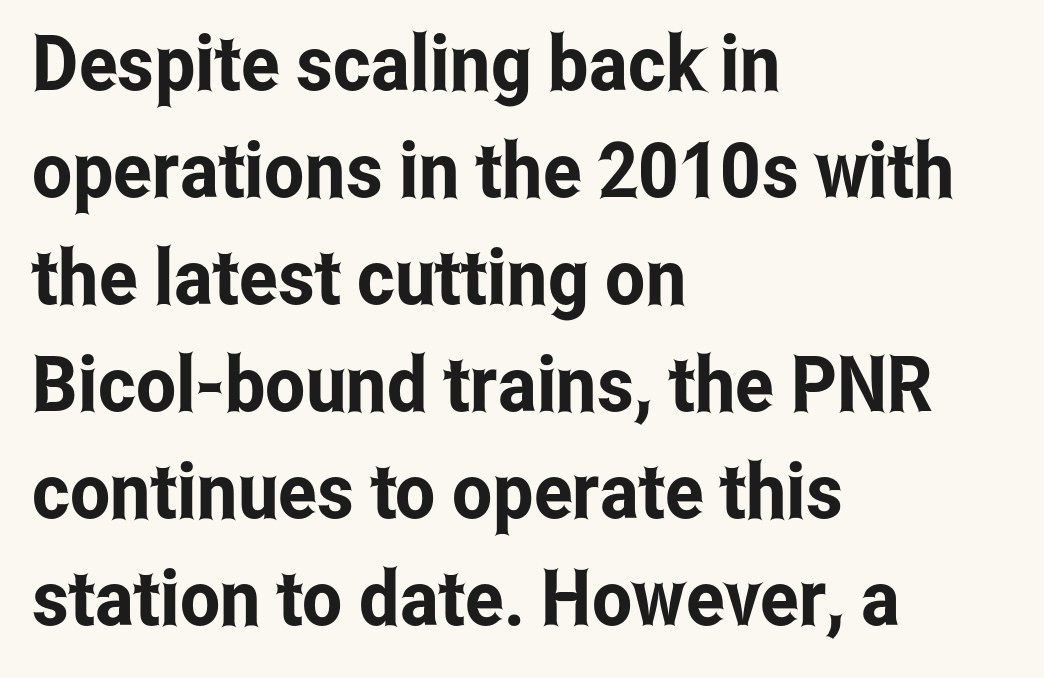
The image shows 77 px condensed sans-serif type, upright; set left-aligned, normal line spacing (1.39x), normal letter spacing, not underlined; low stroke contrast and a medium x-height.
